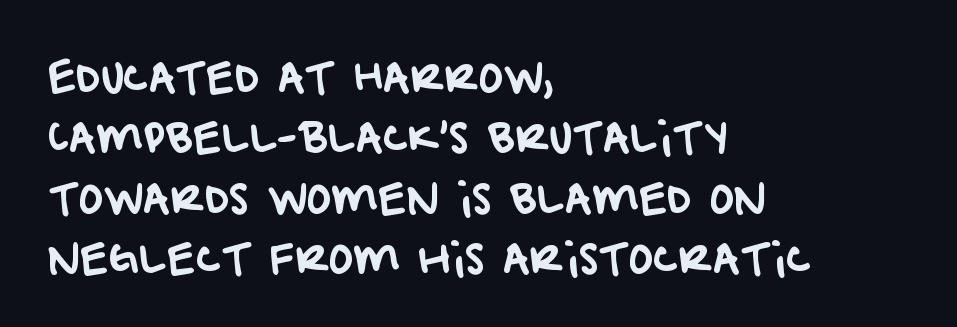
{"serif": "no", "width": "normal", "stroke_contrast": "low", "x_height": "large", "monospaced": "no", "underline": "no", "align": "left", "line_spacing": "normal", "line_spacing_ratio": 1.47, "letter_spacing": "normal", "letter_spacing_em": 0.0, "glyph_px": 41}
